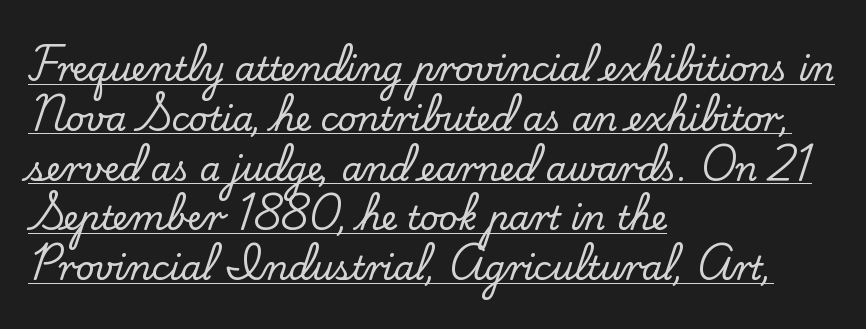
Q: Is the text italic (slanted)? A: Yes.
Q: Is the typeface a serif or a sans-serif typeface? A: Serif.
Q: Is the text underlined? A: Yes.
Q: How is the paragraph aligned? A: Left-aligned.
Q: Is the spacing between letters normal or unusually wide? A: Normal.
Q: Is the spacing between lines tight, normal or loose? A: Normal.
Q: Width (condensed, normal, or wide)? A: Normal.
Q: Stroke contrast? A: Low.
Q: x-height? A: Small.
Q: Monospaced? A: No.
